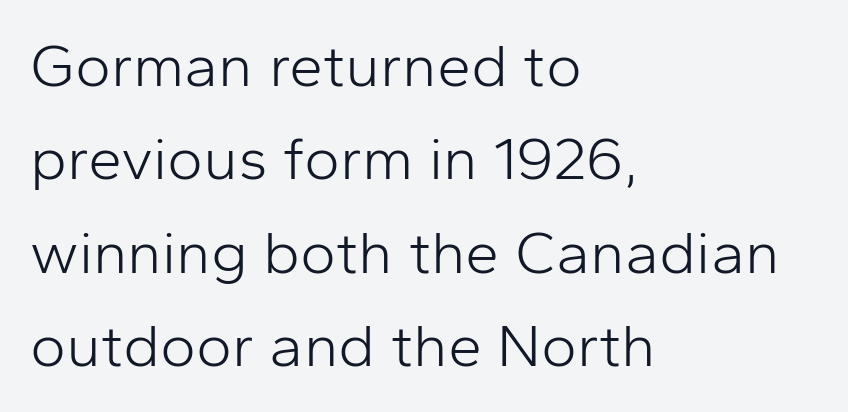
{"serif": "no", "italic": "no", "bold": "no", "weight": "light", "width": "normal", "stroke_contrast": "low", "x_height": "medium", "monospaced": "no", "underline": "no", "align": "left", "line_spacing": "normal", "line_spacing_ratio": 1.53, "letter_spacing": "normal", "letter_spacing_em": 0.0, "glyph_px": 61}
